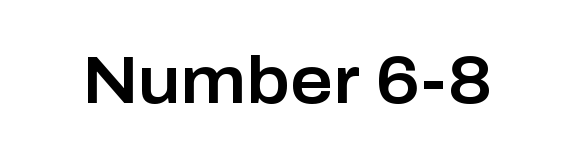
Q: Is the text italic (slanted)? A: No, it is upright.
Q: Is the typeface a serif or a sans-serif typeface? A: Sans-serif.
Q: Is the text underlined? A: No.
Q: Is the spacing between letters normal or unusually wide? A: Normal.
Q: Width (condensed, normal, or wide)? A: Normal.
Q: Stroke contrast? A: Low.
Q: x-height? A: Medium.
Q: Monospaced? A: No.
